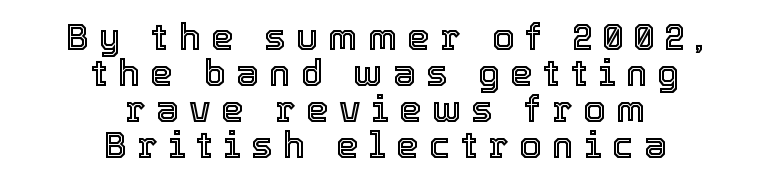
{"italic": "no", "width": "normal", "x_height": "medium", "monospaced": "no", "underline": "no", "align": "center", "line_spacing": "tight", "line_spacing_ratio": 1.0, "letter_spacing": "wide", "letter_spacing_em": 0.29, "glyph_px": 36}
